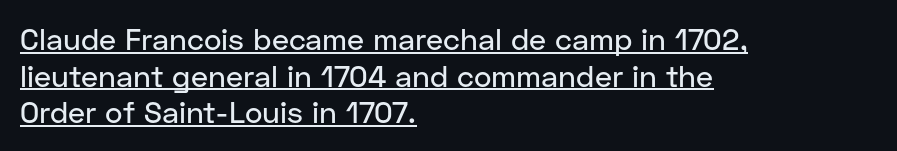
Q: Is the text italic (slanted)? A: No, it is upright.
Q: Is the typeface a serif or a sans-serif typeface? A: Sans-serif.
Q: Is the text underlined? A: Yes.
Q: How is the paragraph aligned? A: Left-aligned.
Q: Is the spacing between letters normal or unusually wide? A: Normal.
Q: Width (condensed, normal, or wide)? A: Normal.
Q: Stroke contrast? A: Low.
Q: x-height? A: Medium.
Q: Monospaced? A: No.
